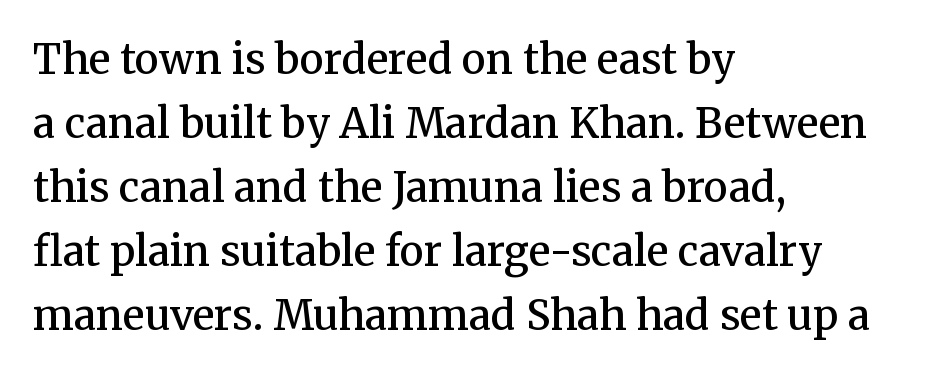
The image shows 41 px semibold serif type, upright; set left-aligned, normal line spacing (1.56x), normal letter spacing, not underlined; medium stroke contrast and a medium x-height.
